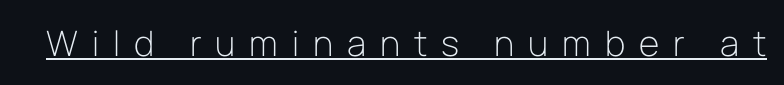
Unbolded letterforms with no extra heft. Grotesque or geometric, the face here clearly has no serifs. Posture: straight, roman, zero tilt. A typesetter would call this proportional, since set widths differ per character.
